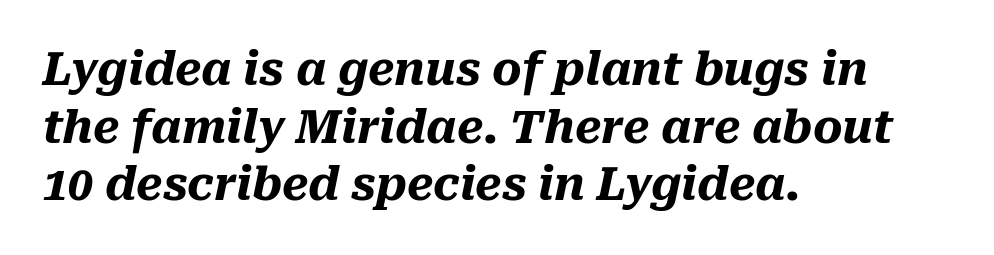
Underlining? Definitely not there. The paragraph shown leans on its left margin. The axis of the letterforms is tilted away from vertical. These lines keep a tight, regular rhythm from letter to letter. Character widths vary here, with narrow letters taking less room than wide ones.
